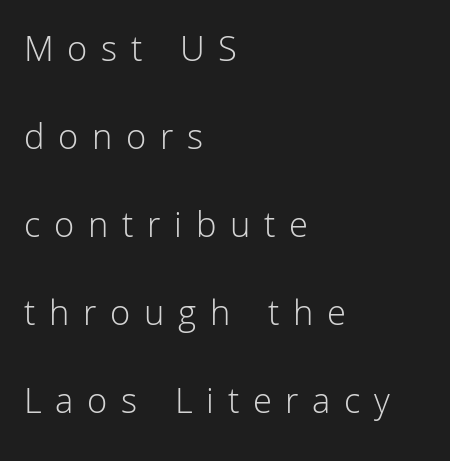
The image shows 37 px light sans-serif type, upright; set left-aligned, loose line spacing (2.38x), unusually wide letter spacing (+0.37 em), not underlined; low stroke contrast and a medium x-height.
